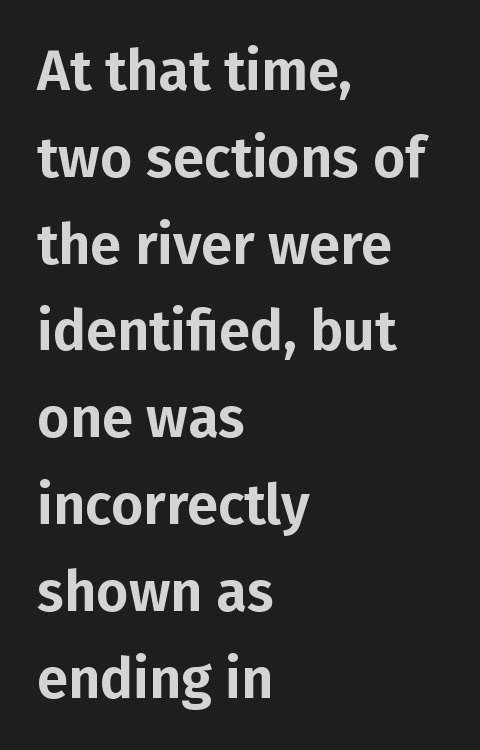
Q: Is the text italic (slanted)? A: No, it is upright.
Q: Is the typeface a serif or a sans-serif typeface? A: Sans-serif.
Q: Is the text underlined? A: No.
Q: How is the paragraph aligned? A: Left-aligned.
Q: Is the spacing between letters normal or unusually wide? A: Normal.
Q: Is the spacing between lines tight, normal or loose? A: Normal.
Q: Width (condensed, normal, or wide)? A: Normal.
Q: Stroke contrast? A: Low.
Q: x-height? A: Medium.
Q: Monospaced? A: No.
